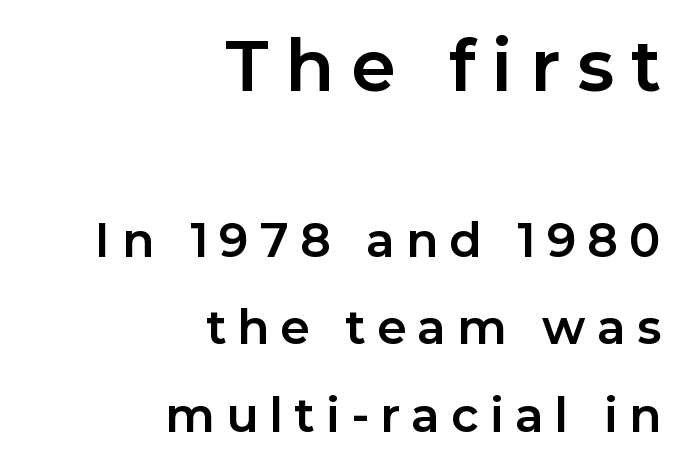
Q: Is the text bold? A: Yes.
Q: Is the text italic (slanted)? A: No, it is upright.
Q: Is the typeface a serif or a sans-serif typeface? A: Sans-serif.
Q: Is the text underlined? A: No.
Q: How is the paragraph aligned? A: Right-aligned.
Q: Is the spacing between letters normal or unusually wide? A: Unusually wide.
Q: Which block of text is set in a larger size, the first (top) or the second (bottom)? A: The first (top) one.
Q: Width (condensed, normal, or wide)? A: Normal.
Q: Stroke contrast? A: Low.
Q: x-height? A: Medium.
Q: Monospaced? A: No.
